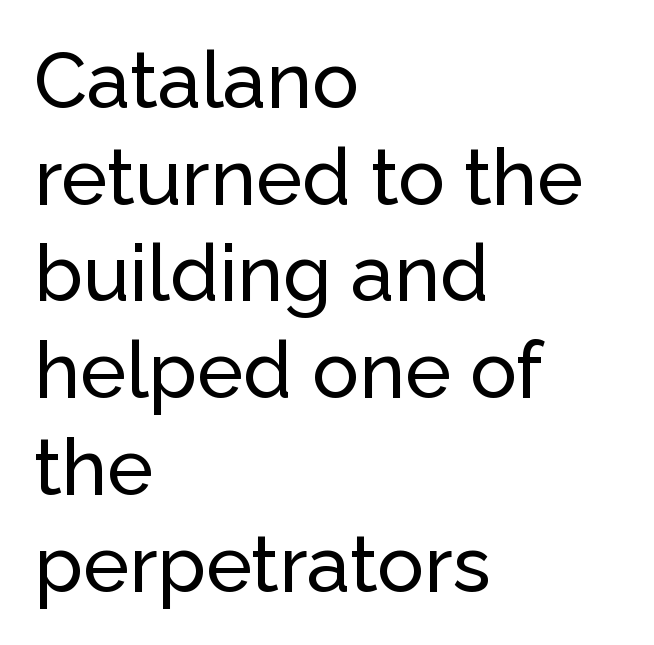
The image shows 78 px sans-serif type, upright; set left-aligned, line spacing 1.24x, normal letter spacing, not underlined; low stroke contrast and a medium x-height.
